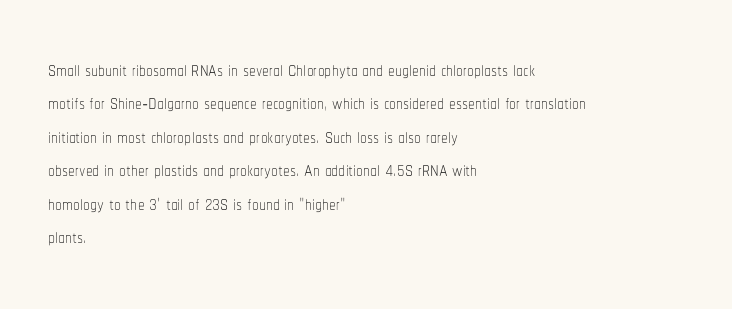
{"italic": "no", "bold": "no", "underline": "no", "align": "left", "line_spacing_ratio": 1.24, "letter_spacing": "normal", "letter_spacing_em": 0.0, "glyph_px": 27}
